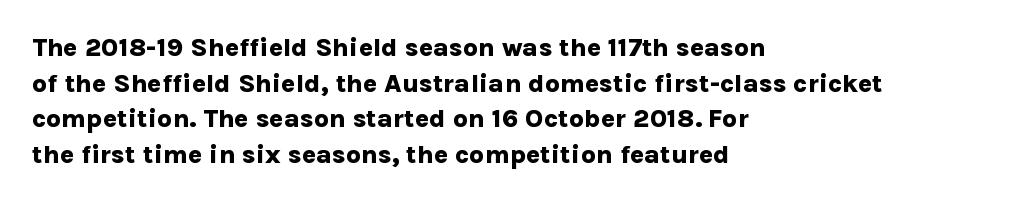
Q: Is the text bold? A: Yes.
Q: Is the text italic (slanted)? A: No, it is upright.
Q: Is the text underlined? A: No.
Q: How is the paragraph aligned? A: Left-aligned.
Q: Is the spacing between letters normal or unusually wide? A: Normal.
Q: Is the spacing between lines tight, normal or loose? A: Normal.
